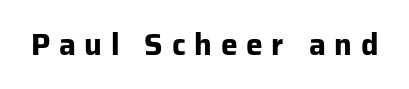
The image shows 30 px bold sans-serif type, upright; set unusually wide letter spacing (+0.29 em), not underlined; low stroke contrast and a medium x-height.
